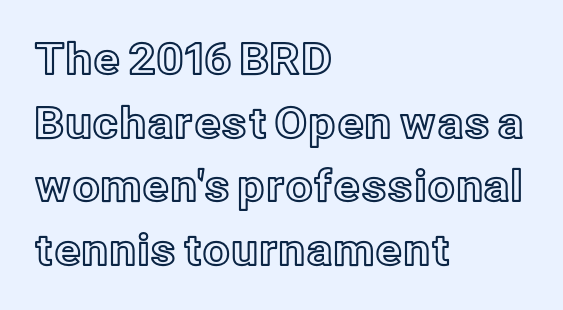
Q: Is the text italic (slanted)? A: No, it is upright.
Q: Is the text underlined? A: No.
Q: How is the paragraph aligned? A: Left-aligned.
Q: Is the spacing between letters normal or unusually wide? A: Normal.
Q: Is the spacing between lines tight, normal or loose? A: Normal.
Q: Width (condensed, normal, or wide)? A: Normal.
Q: x-height? A: Medium.
Q: Monospaced? A: No.
